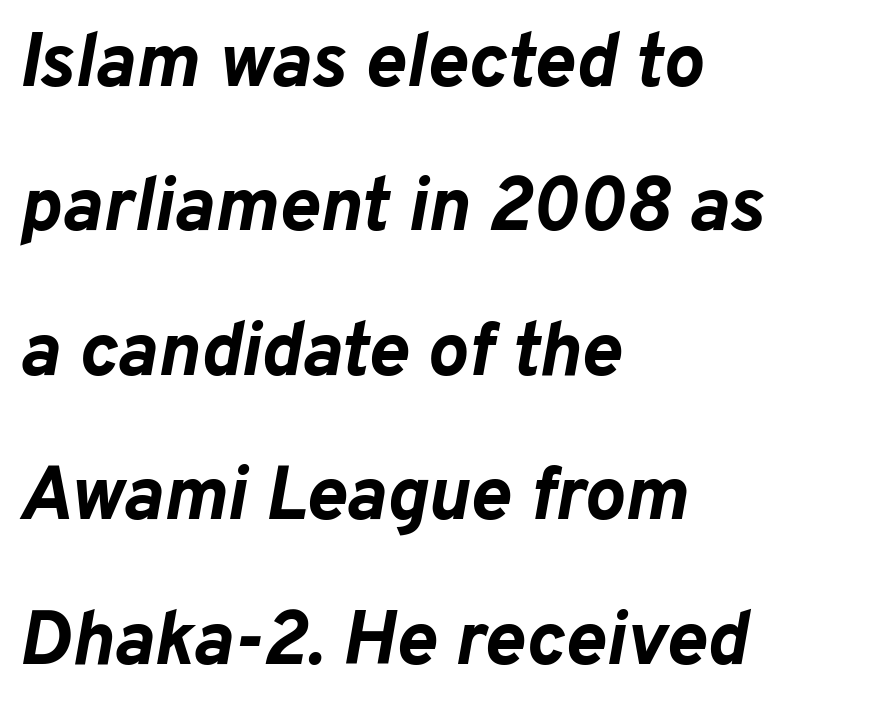
Q: Is the text bold? A: Yes.
Q: Is the text italic (slanted)? A: Yes, it leans right by about 10 degrees.
Q: Is the text underlined? A: No.
Q: How is the paragraph aligned? A: Left-aligned.
Q: Is the spacing between letters normal or unusually wide? A: Normal.
Q: Is the spacing between lines tight, normal or loose? A: Loose.
Q: Width (condensed, normal, or wide)? A: Normal.
Q: Stroke contrast? A: Low.
Q: x-height? A: Medium.
Q: Monospaced? A: No.
